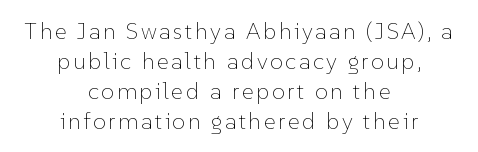
The image shows 23 px text type, upright; set centered, normal line spacing (1.3x), not underlined.
